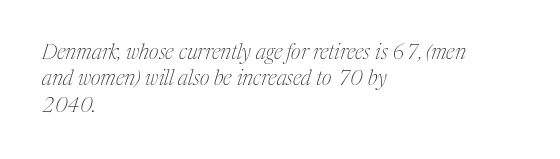
The image shows 21 px text type, italic (leaning right); set left-aligned, normal line spacing (1.26x), normal letter spacing, not underlined.
